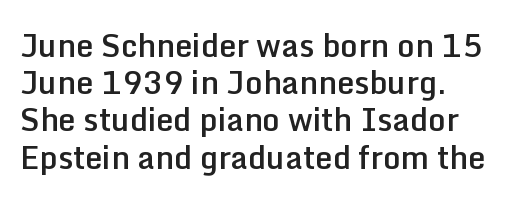
Descenders hang freely into open space. The type sits square on the baseline with zero lean. Alignment: flush left. The gaps between neighbouring characters are ordinary and unremarkable. The characters display no serif detailing; their extremities are plain.
